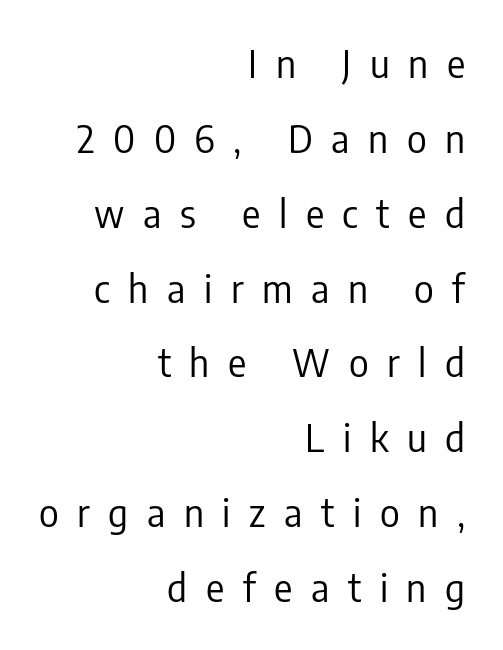
Nothing sits at the stroke ends, so this counts as sans-serif. Where is the straight margin? On the right. The passage shown has open, widely tracked lettering throughout. The face used here is proportionally spaced, like ordinary book or web type. The lines are spread far apart with generous leading. Every stem runs plumb, perpendicular to the baseline.
